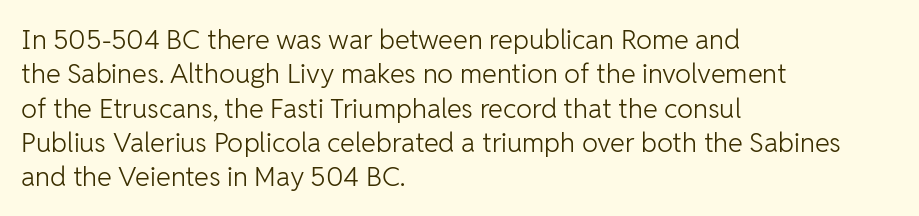
{"italic": "no", "bold": "no", "underline": "no", "align": "left", "line_spacing": "normal", "line_spacing_ratio": 1.27, "letter_spacing": "normal", "letter_spacing_em": 0.0, "glyph_px": 27}
